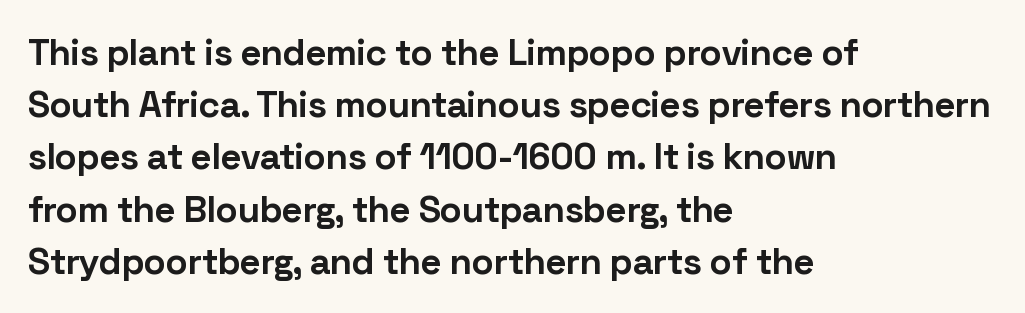
Q: Is the text bold? A: Yes.
Q: Is the text italic (slanted)? A: No, it is upright.
Q: Is the typeface a serif or a sans-serif typeface? A: Sans-serif.
Q: Is the text underlined? A: No.
Q: How is the paragraph aligned? A: Left-aligned.
Q: Is the spacing between letters normal or unusually wide? A: Normal.
Q: Is the spacing between lines tight, normal or loose? A: Normal.
Q: Width (condensed, normal, or wide)? A: Normal.
Q: Stroke contrast? A: Low.
Q: x-height? A: Medium.
Q: Monospaced? A: No.
